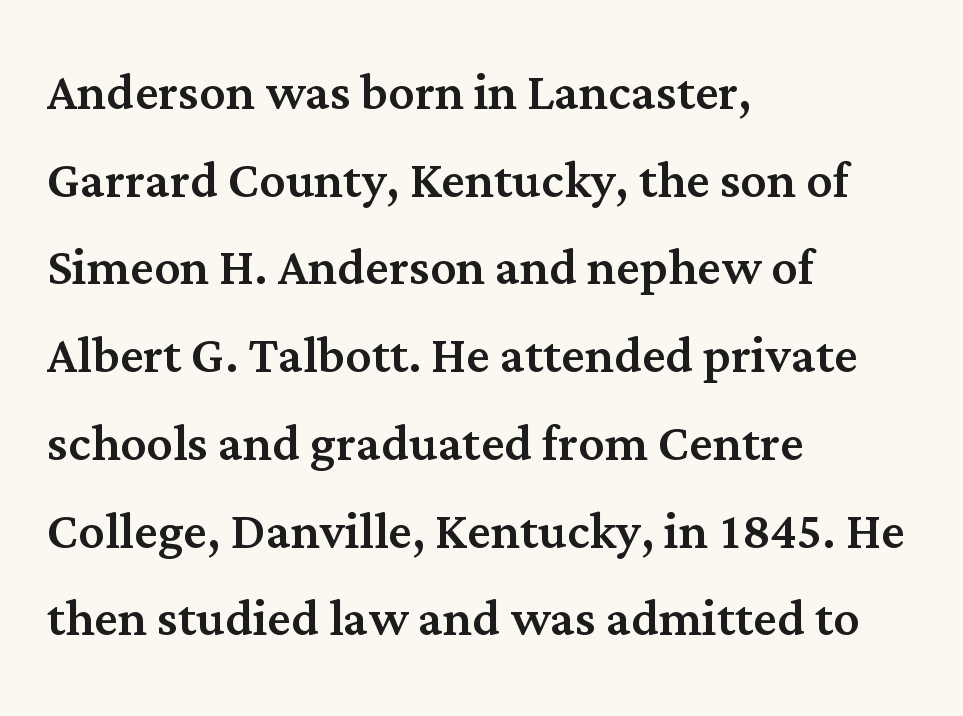
The image shows 65 px serif type, upright; set left-aligned, normal line spacing (1.35x), normal letter spacing, not underlined; medium stroke contrast and a medium x-height.
